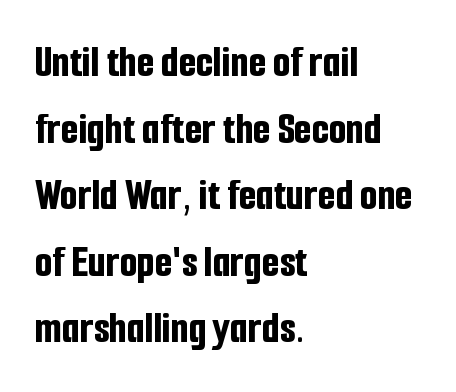
Each row of text sits above clean, open space. Compared with typical body copy, the letter spacing here is the same. Font category for this specimen: sans-serif. The line-height multiplier appears to be the usual default. The glyphs have the mass of a bold cut. The letters advance in unequal steps, a hallmark of proportional type.
